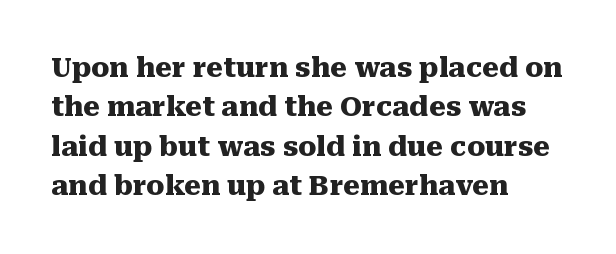
{"italic": "no", "bold": "yes", "underline": "no", "align": "left", "line_spacing": "normal", "line_spacing_ratio": 1.46, "letter_spacing": "normal", "letter_spacing_em": 0.0, "glyph_px": 27}
